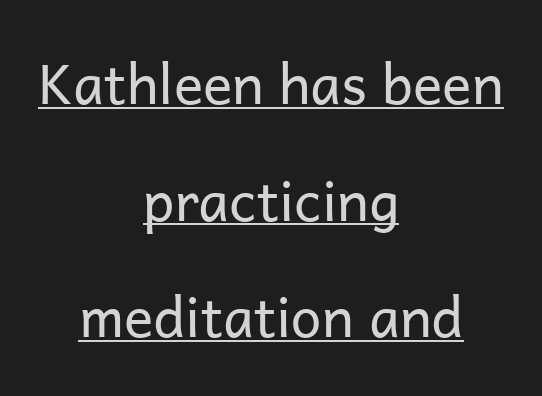
Layout note: lines centered. Nothing unusual about the tracking: characters are spaced as the font intends. Stems and bowls with no extra thickness — not bold. In terms of leading, this rendering errs on the spacious side.
